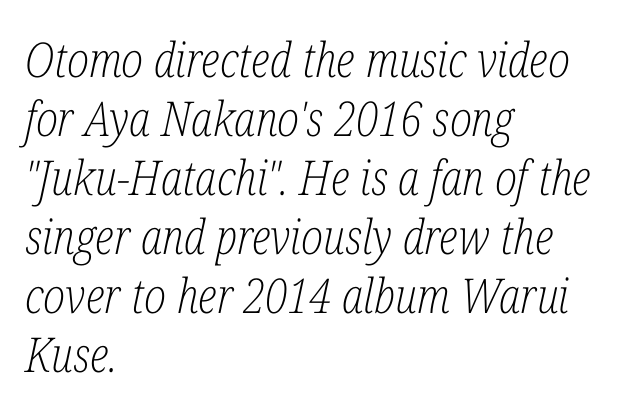
{"serif": "yes", "italic": "yes", "lean": "right", "slant_degrees": 12, "bold": "no", "weight": "light", "width": "condensed", "stroke_contrast": "low", "x_height": "medium", "monospaced": "no", "underline": "no", "align": "left", "line_spacing_ratio": 1.23, "letter_spacing": "normal", "letter_spacing_em": 0.0, "glyph_px": 48}
